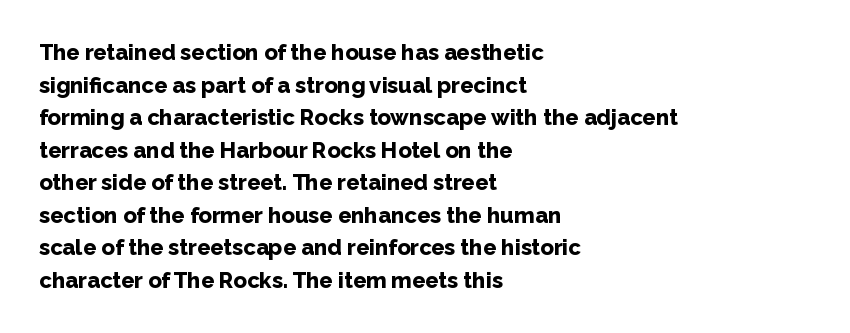
{"italic": "no", "bold": "yes", "underline": "no", "align": "left", "line_spacing": "normal", "line_spacing_ratio": 1.48, "letter_spacing": "normal", "letter_spacing_em": 0.0, "glyph_px": 22}
